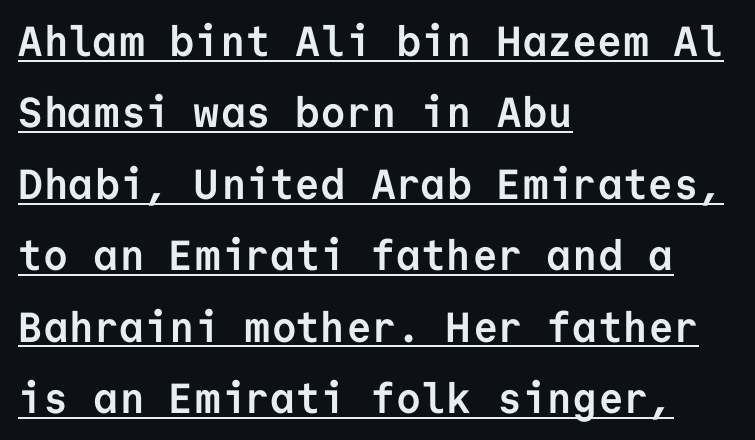
Is this a fixed-width face? Yes — each glyph sits in an identical cell. Grotesque or geometric, the face here clearly has no serifs. Does extra space separate the letters? No, they use regular spacing. The rendering anchors every line to the left-hand side. The glyphs are accompanied by a horizontal stroke just below them.
